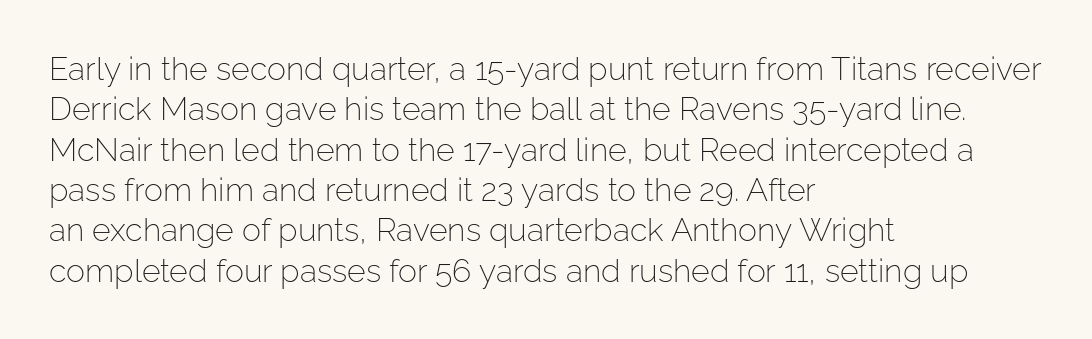
The image shows 32 px light sans-serif type, upright; set left-aligned, normal line spacing (1.26x), normal letter spacing, not underlined; low stroke contrast and a medium x-height.
